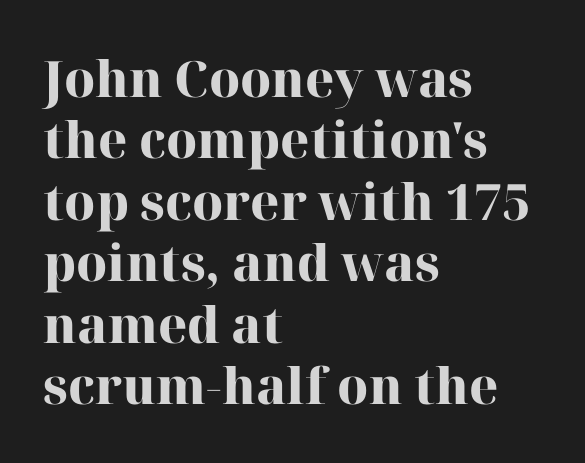
{"serif": "yes", "italic": "no", "bold": "yes", "weight": "heavy", "width": "normal", "stroke_contrast": "high", "x_height": "medium", "monospaced": "no", "underline": "no", "align": "left", "line_spacing_ratio": 1.23, "letter_spacing": "normal", "letter_spacing_em": 0.0, "glyph_px": 50}
